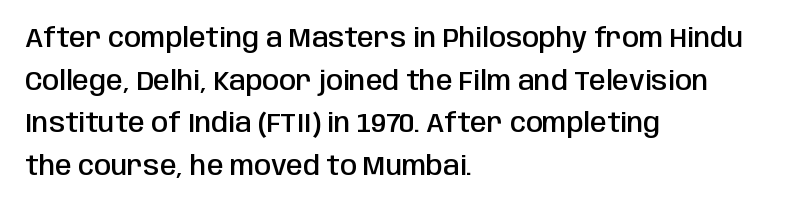
Q: Is the text bold? A: Semi-bold.
Q: Is the text italic (slanted)? A: No, it is upright.
Q: Is the text underlined? A: No.
Q: How is the paragraph aligned? A: Left-aligned.
Q: Is the spacing between letters normal or unusually wide? A: Normal.
Q: Is the spacing between lines tight, normal or loose? A: Normal.
